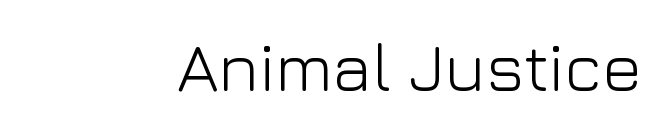
{"serif": "no", "italic": "no", "bold": "no", "weight": "light", "width": "normal", "stroke_contrast": "low", "x_height": "medium", "monospaced": "no", "underline": "no", "letter_spacing": "normal", "letter_spacing_em": 0.0, "glyph_px": 68}
